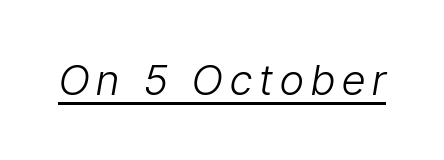
Q: Is the text bold? A: No.
Q: Is the text italic (slanted)? A: Yes, it leans right by about 9 degrees.
Q: Is the text underlined? A: Yes.
Q: Width (condensed, normal, or wide)? A: Condensed.
Q: Stroke contrast? A: Low.
Q: x-height? A: Medium.
Q: Monospaced? A: No.
